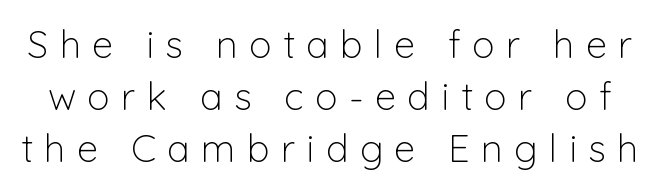
Regular leading. Rule under the text: the space is simply empty. The letters stand upright; this is a roman face. Heft: none added — not bold. The rendering inserts visible extra space after every character. The passage shown is typeset with a sans-serif family.
